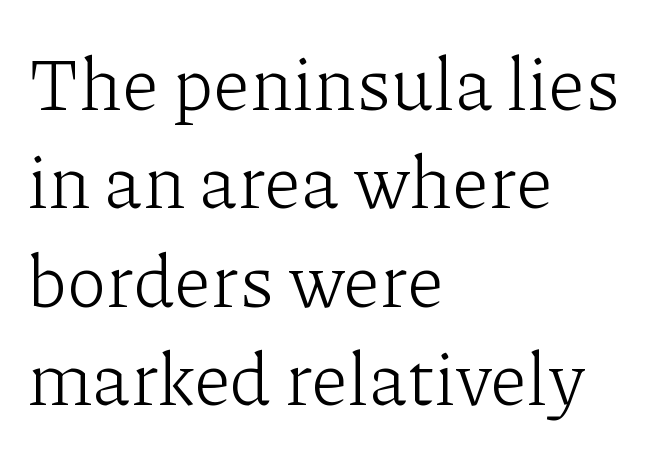
{"serif": "yes", "italic": "no", "bold": "no", "weight": "light", "width": "normal", "stroke_contrast": "low", "x_height": "medium", "monospaced": "no", "underline": "no", "align": "left", "line_spacing": "normal", "line_spacing_ratio": 1.33, "letter_spacing": "normal", "letter_spacing_em": 0.0, "glyph_px": 74}
